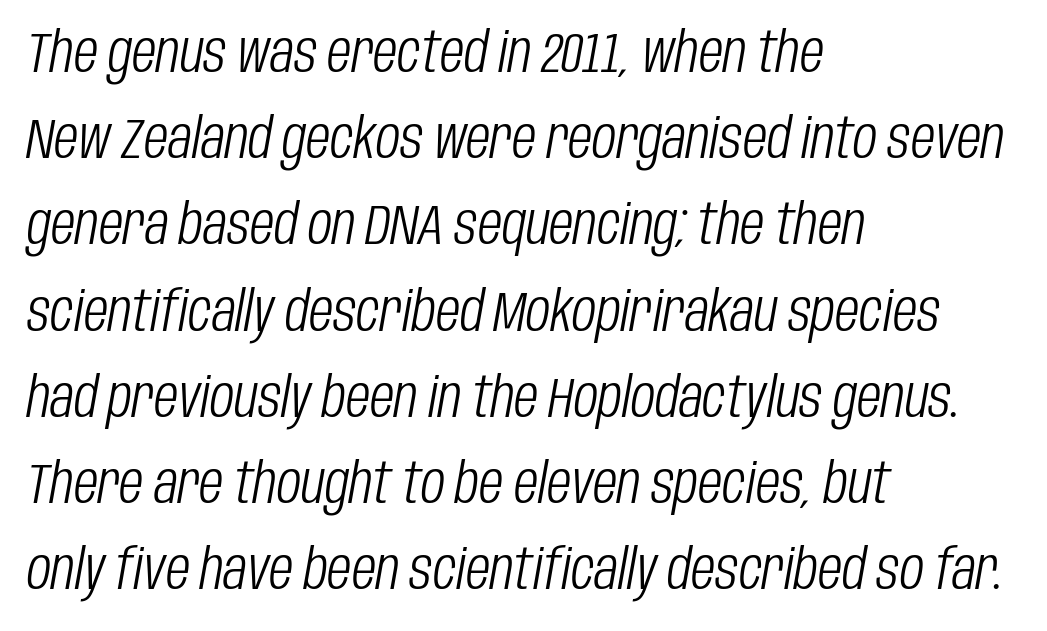
{"italic": "yes", "lean": "right", "slant_degrees": 10, "bold": "no", "weight": "light", "width": "condensed", "stroke_contrast": "low", "x_height": "large", "monospaced": "no", "underline": "no", "align": "left", "line_spacing": "normal", "line_spacing_ratio": 1.54, "letter_spacing": "normal", "letter_spacing_em": 0.0, "glyph_px": 56}
